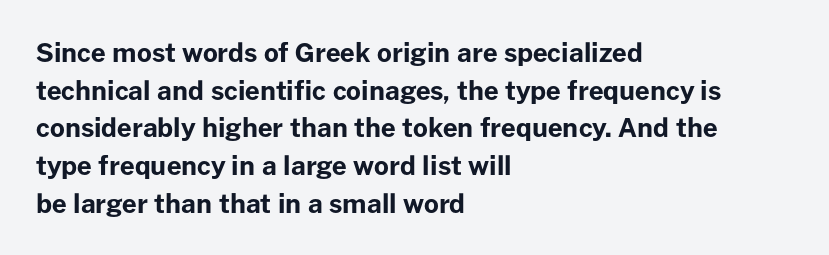
On the weight axis this lands at bold, roughly 700. Words float on clear page, feet unadorned. Interline gaps are of average width in this sample. The rendering keeps characters at their native spacing. In terms of posture, this sample is upright.
